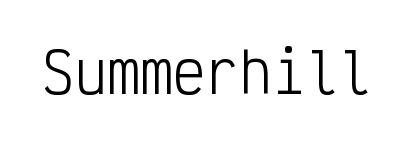
{"serif": "no", "italic": "no", "bold": "no", "weight": "light", "width": "condensed", "stroke_contrast": "low", "x_height": "medium", "monospaced": "yes", "underline": "no", "letter_spacing": "normal", "letter_spacing_em": 0.0, "glyph_px": 55}
